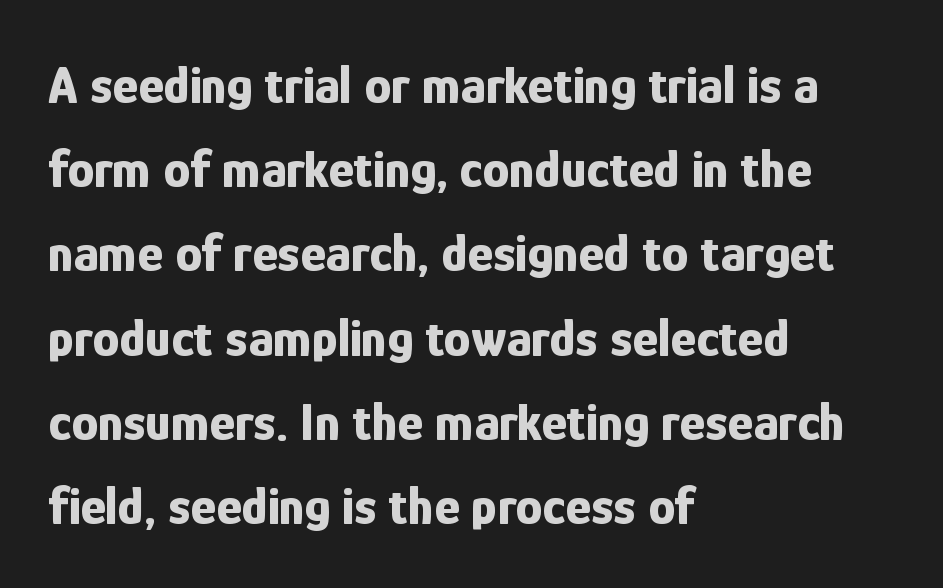
The setting favours the left margin, as ordinary paragraphs usually do. It's the straight-up-and-down kind of type. Is this a fixed-width face? No — the glyphs have proportional, varying widths. To sum up the face: it is a sans, with no serifs. Tracking here is standard; glyphs follow each other at the usual distance.
